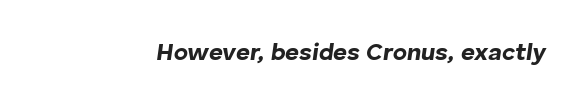
These lines keep a tight, regular rhythm from letter to letter. A bare baseline throughout the passage. Style check: oblique. Strong, thick strokes mark this as bold type.
